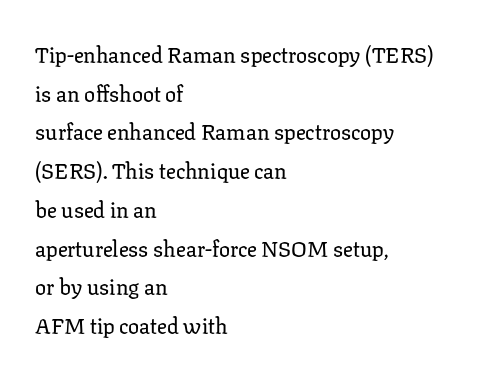
{"italic": "no", "underline": "no", "align": "left", "line_spacing_ratio": 1.76, "letter_spacing": "normal", "letter_spacing_em": 0.0, "glyph_px": 22}
